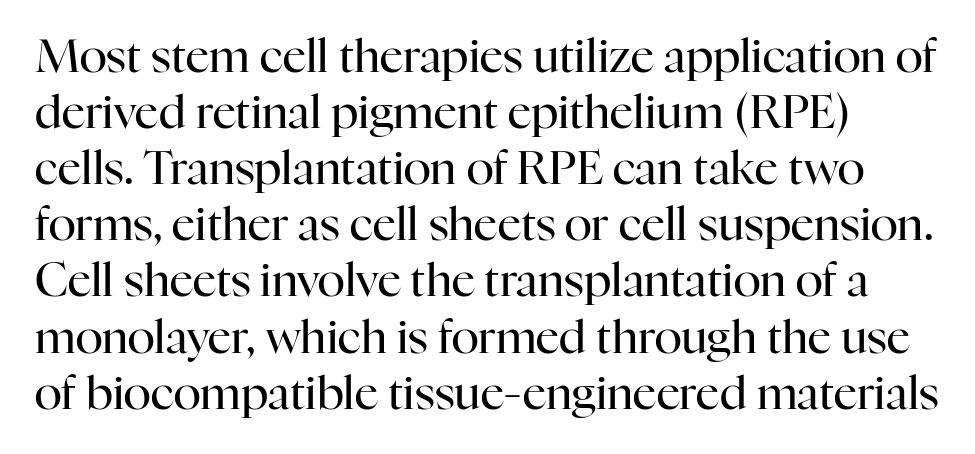
{"serif": "yes", "italic": "no", "bold": "no", "weight": "regular", "width": "normal", "stroke_contrast": "high", "x_height": "medium", "monospaced": "no", "underline": "no", "line_spacing_ratio": 1.22, "letter_spacing": "normal", "letter_spacing_em": 0.0, "glyph_px": 46}
